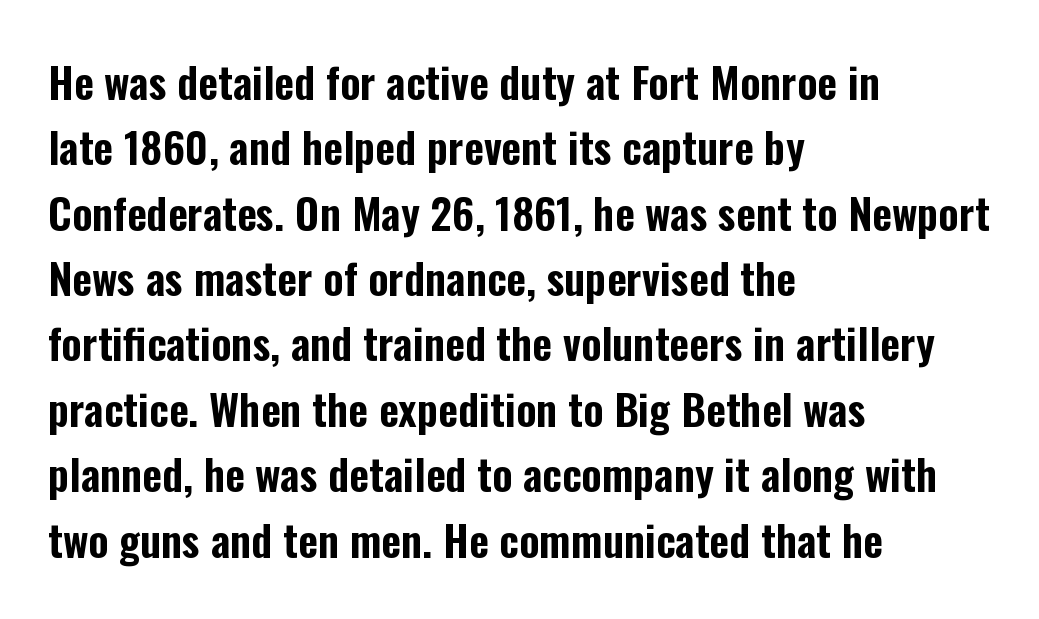
The face used here is rendered with its standard letterfit. Just letters on the line, the space beneath them empty. Looks like regular typesetting: each glyph gets only the width it needs. Each new line begins a customary step beneath the previous one. A student would call this left alignment; a typographer would say flush left, rag right. The font's upright variant was chosen for this text.
